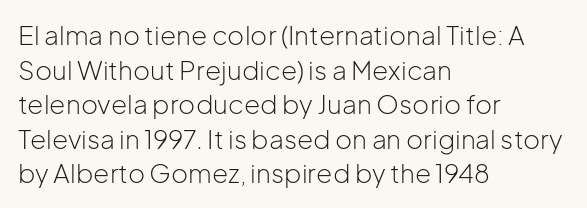
Q: Is the text bold? A: No.
Q: Is the text italic (slanted)? A: No, it is upright.
Q: Is the text underlined? A: No.
Q: How is the paragraph aligned? A: Left-aligned.
Q: Is the spacing between letters normal or unusually wide? A: Normal.
Q: Is the spacing between lines tight, normal or loose? A: Normal.
